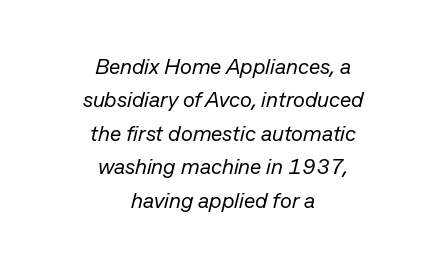
The image shows 22 px text type, italic (leaning right); set centered, normal line spacing (1.52x), normal letter spacing, not underlined.
